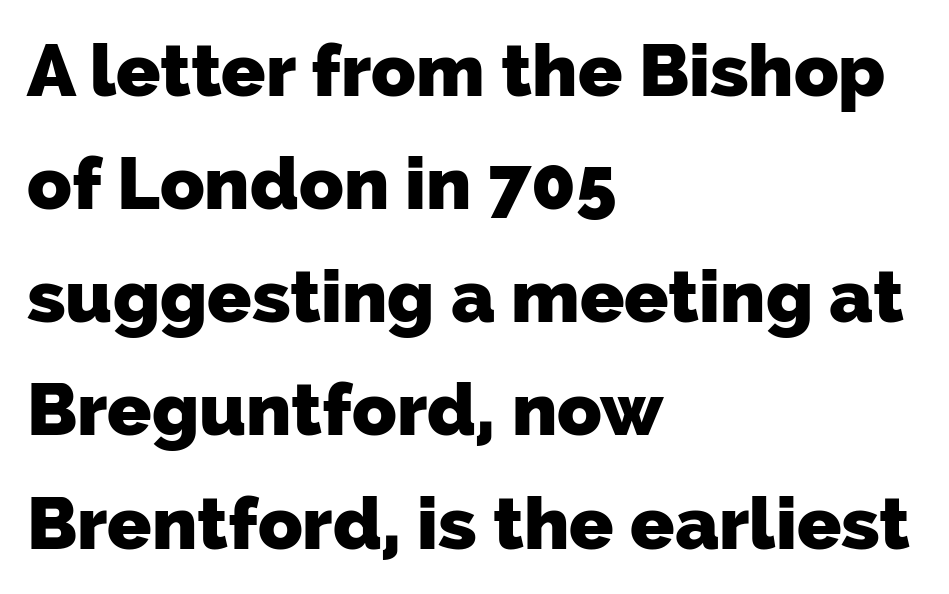
The image shows 73 px heavy sans-serif type; set left-aligned, normal line spacing (1.55x), normal letter spacing, not underlined; low stroke contrast and a medium x-height.
